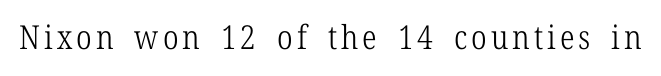
The image shows 33 px light, condensed serif type, upright; set not underlined; low stroke contrast and a medium x-height.
